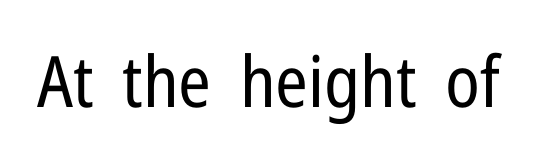
Q: Is the text bold? A: No.
Q: Is the text italic (slanted)? A: No, it is upright.
Q: Is the typeface a serif or a sans-serif typeface? A: Sans-serif.
Q: Is the text underlined? A: No.
Q: Is the spacing between letters normal or unusually wide? A: Normal.
Q: Width (condensed, normal, or wide)? A: Condensed.
Q: Stroke contrast? A: Low.
Q: x-height? A: Medium.
Q: Monospaced? A: No.
